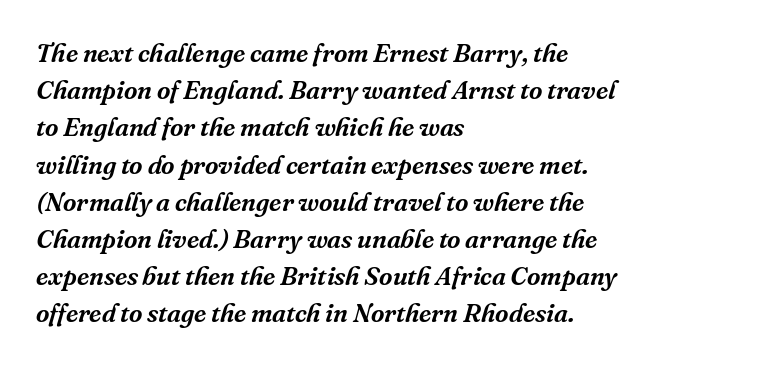
The image shows 26 px text type, italic (leaning right); set left-aligned, normal line spacing (1.43x), normal letter spacing, not underlined.
